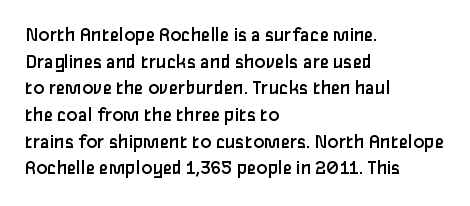
The image shows 21 px text type, upright; set left-aligned, normal line spacing (1.27x), normal letter spacing, not underlined.
